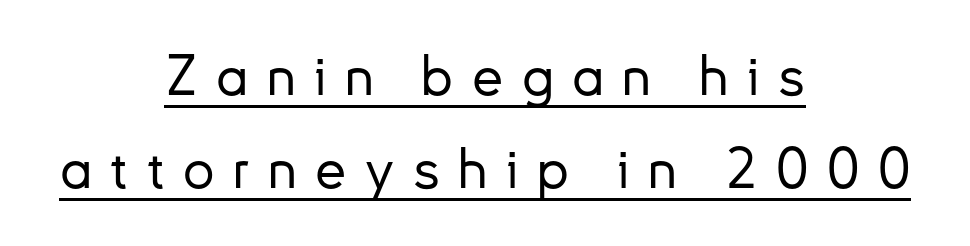
Between one letter and the next there's a generous, obvious gap. The rendering uses the underline text-decoration. Where is the straight margin? There isn't one; the lines are centered. To sum up the face: it is a sans, with no serifs. Rendered with straight, roman letterforms.
